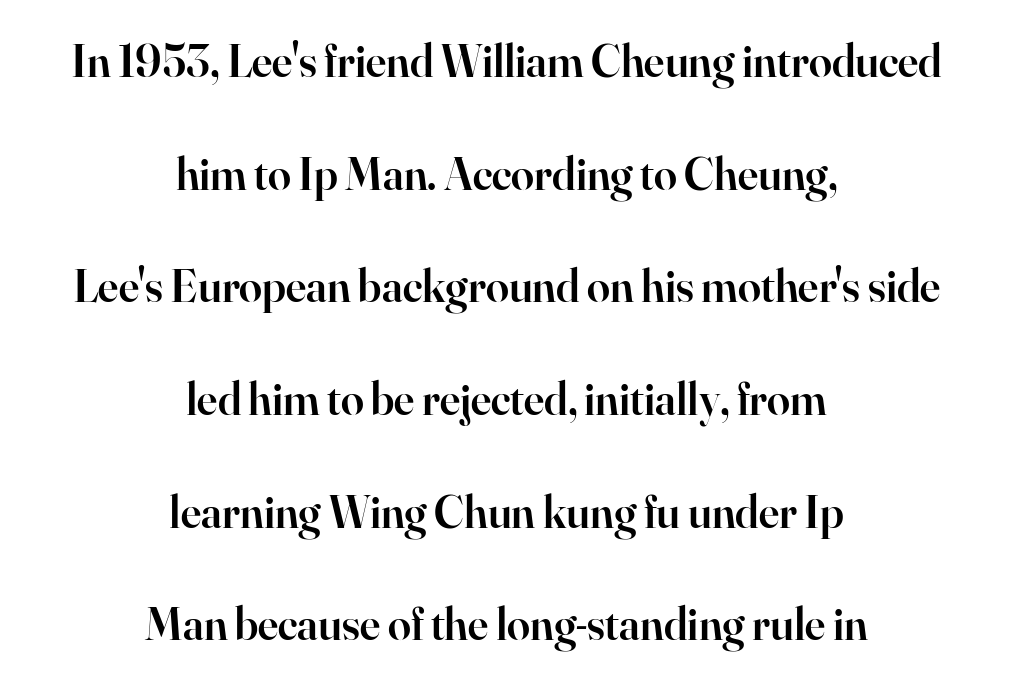
{"serif": "yes", "italic": "no", "bold": "semi", "weight": "semibold", "width": "normal", "stroke_contrast": "high", "x_height": "small", "monospaced": "no", "underline": "no", "align": "center", "line_spacing": "loose", "line_spacing_ratio": 2.45, "letter_spacing": "normal", "letter_spacing_em": 0.0, "glyph_px": 46}
